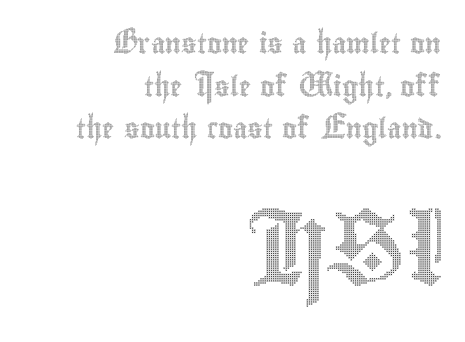
Q: Is the text italic (slanted)? A: No, it is upright.
Q: Is the text underlined? A: No.
Q: How is the paragraph aligned? A: Right-aligned.
Q: Is the spacing between letters normal or unusually wide? A: Normal.
Q: Is the spacing between lines tight, normal or loose? A: Loose.
Q: Which block of text is set in a larger size, the first (top) or the second (bottom)? A: The second (bottom) one.
Q: Width (condensed, normal, or wide)? A: Condensed.
Q: x-height? A: Small.
Q: Monospaced? A: No.
